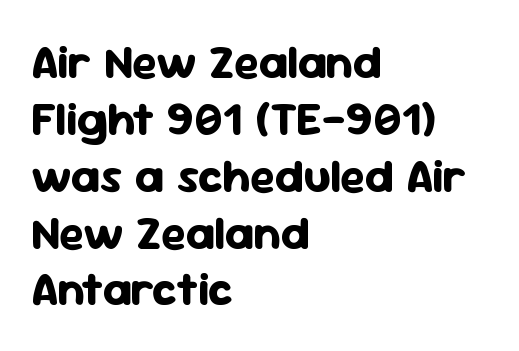
Does the lettering tilt? It doesn't — this is upright. The passage shown has conventional tracking throughout. Look at the stroke-to-counter ratio: heavy, a bold. A typesetter would call this proportional, since set widths differ per character. Type without underlining.
